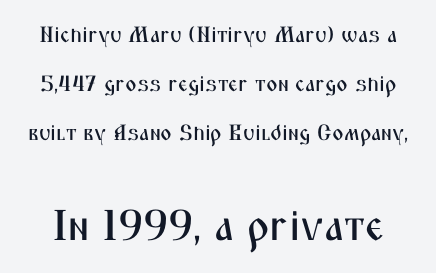
The image shows 43 px condensed sans-serif type, upright; set loose line spacing (2.22x), normal letter spacing, not underlined; the second (bottom) block is 1.95x larger; medium stroke contrast and a medium x-height.
